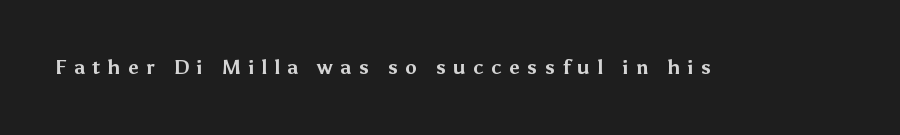
Q: Is the text bold? A: Yes.
Q: Is the text italic (slanted)? A: No, it is upright.
Q: Is the text underlined? A: No.
Q: Is the spacing between letters normal or unusually wide? A: Unusually wide.
